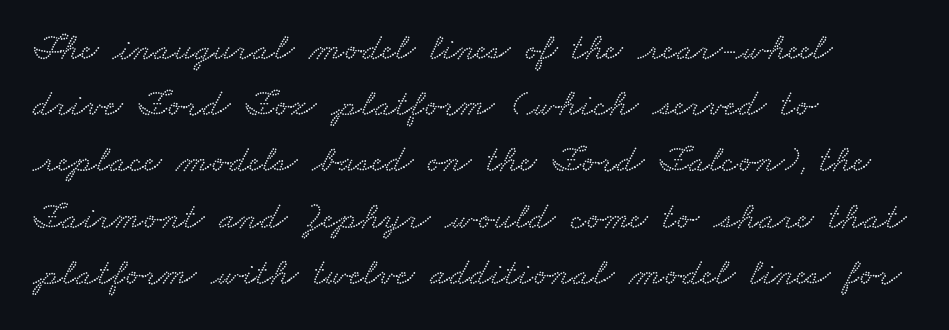
Q: Is the typeface a serif or a sans-serif typeface? A: Serif.
Q: Is the text underlined? A: No.
Q: How is the paragraph aligned? A: Left-aligned.
Q: Is the spacing between letters normal or unusually wide? A: Normal.
Q: Is the spacing between lines tight, normal or loose? A: Normal.
Q: Width (condensed, normal, or wide)? A: Wide.
Q: Stroke contrast? A: Low.
Q: x-height? A: Small.
Q: Monospaced? A: No.
